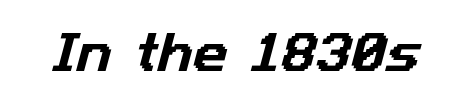
The image shows 43 px sans-serif type; set normal letter spacing, not underlined; low stroke contrast and a medium x-height.
